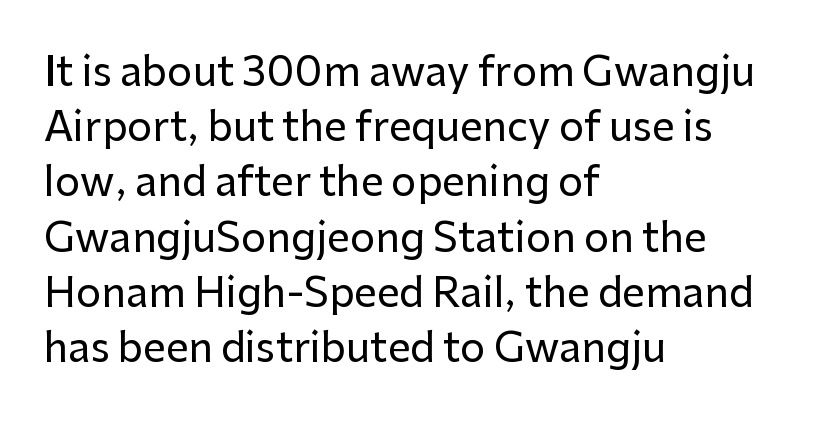
The line-height multiplier appears to be the usual default. Think of a printed novel: that variable character pitch is what you see here. The glyphs are unaccompanied by any horizontal stroke below them. Stroke terminals: plain, sans-serif.
